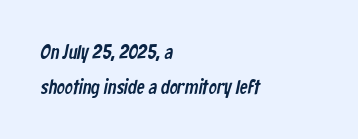
Compared with typical body copy, the letter spacing here is the same. The gap between lines stays unmarked. The lines in this sample share a left origin and differ only in where they stop.
